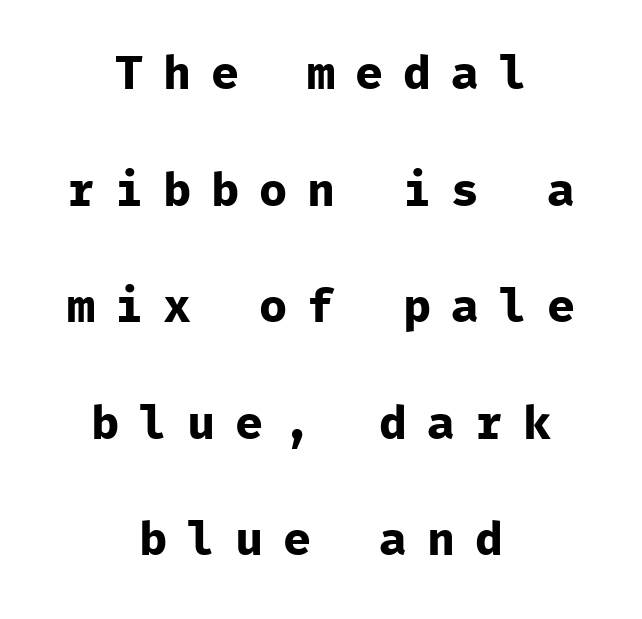
{"serif": "no", "italic": "no", "bold": "yes", "weight": "bold", "width": "normal", "stroke_contrast": "low", "x_height": "medium", "monospaced": "yes", "underline": "no", "align": "center", "line_spacing": "loose", "line_spacing_ratio": 2.48, "letter_spacing": "wide", "letter_spacing_em": 0.42, "glyph_px": 47}
